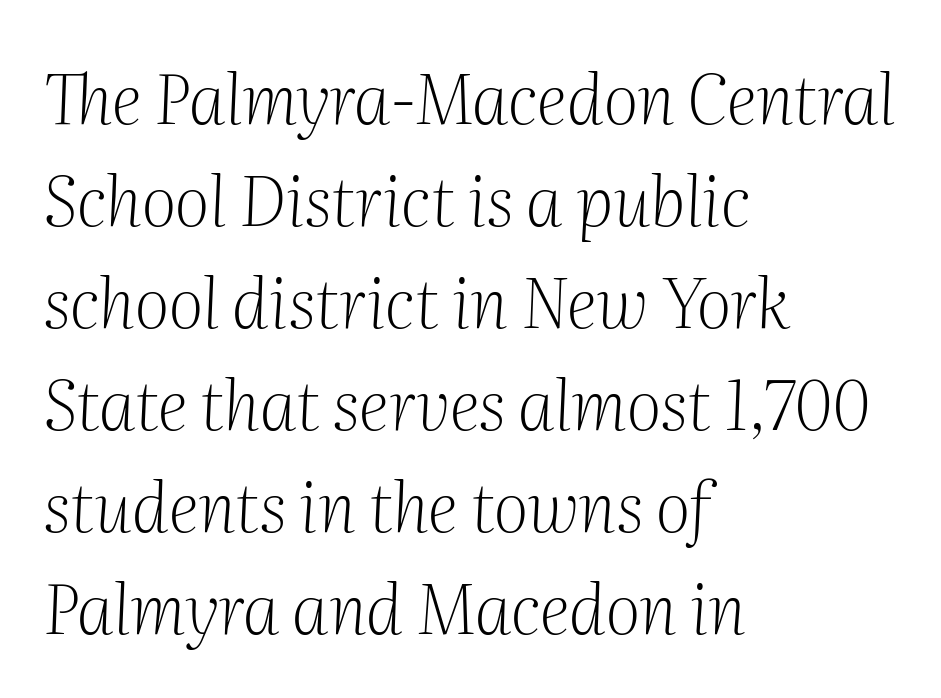
The image shows 68 px light serif type, italic (leaning right); set left-aligned, normal line spacing (1.5x), normal letter spacing, not underlined; medium stroke contrast and a medium x-height.
